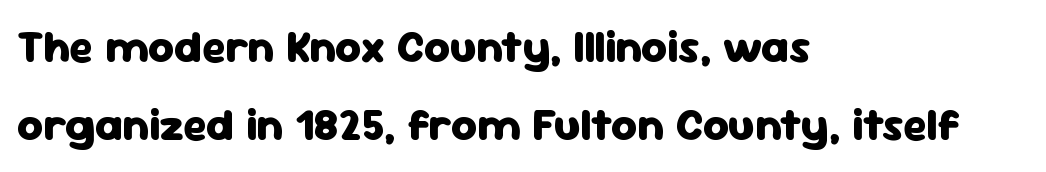
The image shows 45 px heavy sans-serif type, upright; set left-aligned, line spacing 1.74x, normal letter spacing, not underlined; low stroke contrast and a medium x-height.
